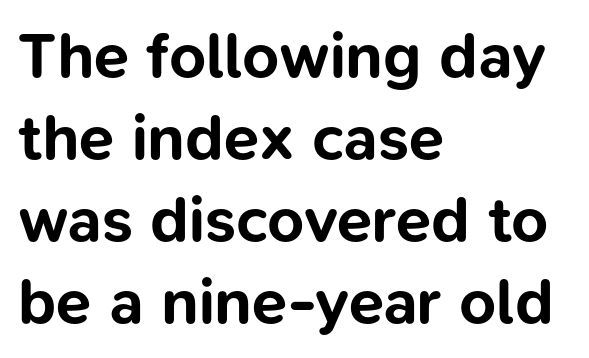
{"serif": "no", "italic": "no", "bold": "yes", "weight": "bold", "width": "normal", "stroke_contrast": "low", "x_height": "medium", "monospaced": "no", "underline": "no", "align": "left", "line_spacing": "normal", "line_spacing_ratio": 1.28, "letter_spacing": "normal", "letter_spacing_em": 0.0, "glyph_px": 64}
